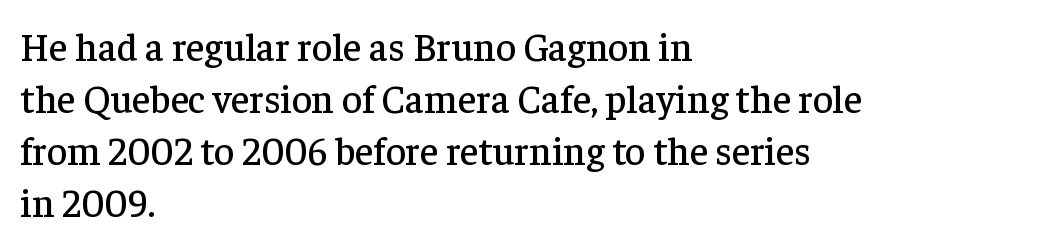
The image shows 39 px serif type, upright; set left-aligned, normal line spacing (1.33x), normal letter spacing, not underlined; low stroke contrast and a medium x-height.
